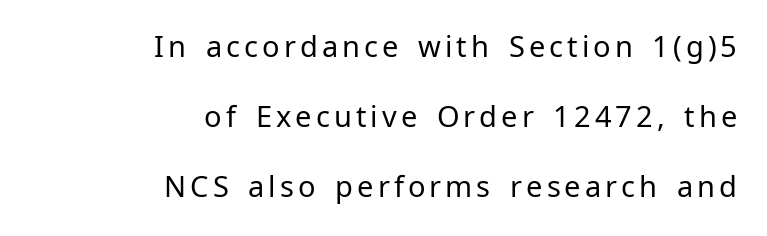
Q: Is the text bold? A: No.
Q: Is the text italic (slanted)? A: No, it is upright.
Q: Is the typeface a serif or a sans-serif typeface? A: Sans-serif.
Q: Is the text underlined? A: No.
Q: How is the paragraph aligned? A: Right-aligned.
Q: Is the spacing between lines tight, normal or loose? A: Loose.
Q: Width (condensed, normal, or wide)? A: Normal.
Q: Stroke contrast? A: Low.
Q: x-height? A: Medium.
Q: Monospaced? A: No.
